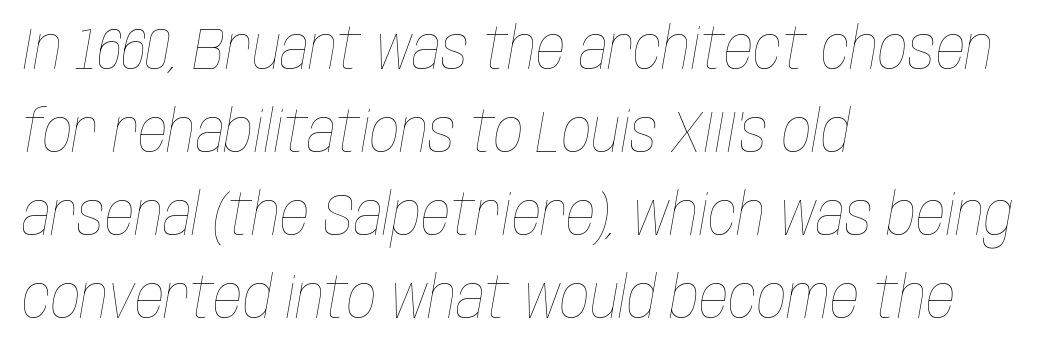
Q: Is the text bold? A: No.
Q: Is the text italic (slanted)? A: Yes, it leans right by about 10 degrees.
Q: Is the text underlined? A: No.
Q: How is the paragraph aligned? A: Left-aligned.
Q: Is the spacing between letters normal or unusually wide? A: Normal.
Q: Is the spacing between lines tight, normal or loose? A: Normal.
Q: Width (condensed, normal, or wide)? A: Condensed.
Q: Stroke contrast? A: Low.
Q: x-height? A: Large.
Q: Monospaced? A: No.
